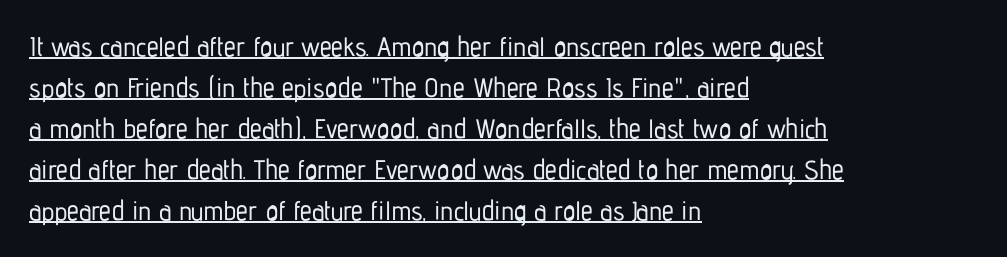
{"italic": "no", "underline": "yes", "align": "left", "line_spacing": "normal", "line_spacing_ratio": 1.52, "letter_spacing": "normal", "letter_spacing_em": 0.0, "glyph_px": 27}
